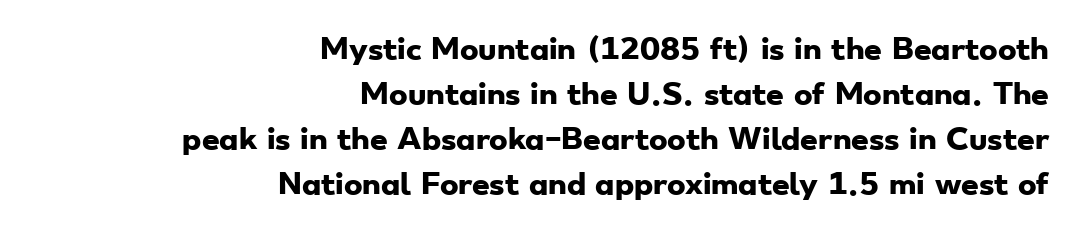
Regarding leading, the lines here are spaced in the standard way. Weight: bold. Spacing verdict: proportional, widths tailored to each character. This rendering features lettering with no underline.
